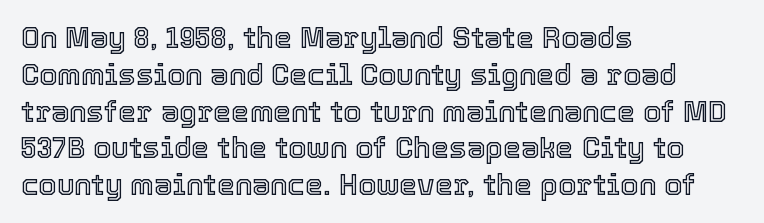
The image shows 29 px text type, upright; set left-aligned, normal line spacing (1.27x), normal letter spacing, not underlined; a medium x-height.
